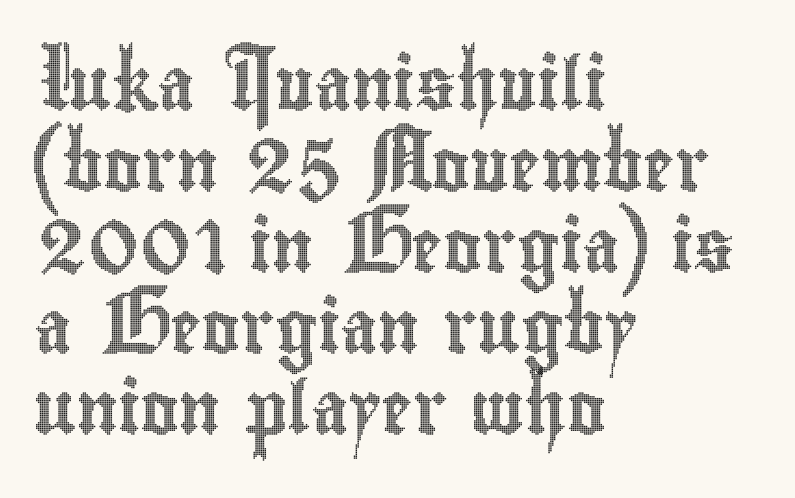
The image shows 52 px condensed type, upright; set left-aligned, normal line spacing (1.56x), normal letter spacing, not underlined; a small x-height.
